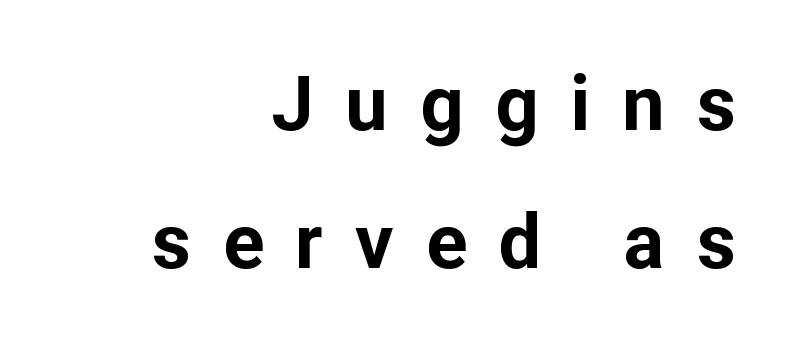
Q: Is the text bold? A: Yes.
Q: Is the text italic (slanted)? A: No, it is upright.
Q: Is the typeface a serif or a sans-serif typeface? A: Sans-serif.
Q: Is the text underlined? A: No.
Q: How is the paragraph aligned? A: Right-aligned.
Q: Is the spacing between letters normal or unusually wide? A: Unusually wide.
Q: Width (condensed, normal, or wide)? A: Normal.
Q: Stroke contrast? A: Low.
Q: x-height? A: Medium.
Q: Monospaced? A: No.
